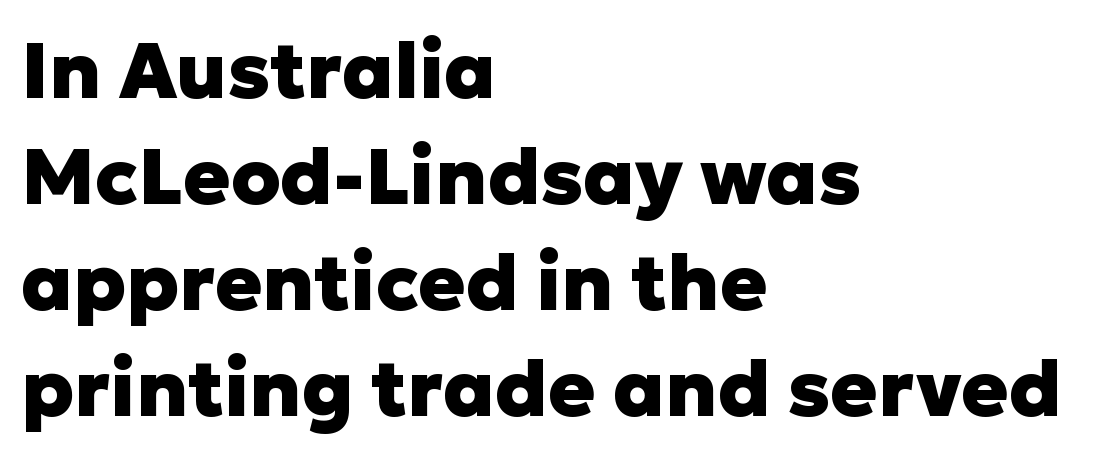
{"serif": "no", "italic": "no", "bold": "yes", "weight": "heavy", "width": "normal", "stroke_contrast": "low", "x_height": "medium", "monospaced": "no", "underline": "no", "align": "left", "line_spacing": "normal", "line_spacing_ratio": 1.36, "letter_spacing": "normal", "letter_spacing_em": 0.0, "glyph_px": 78}
